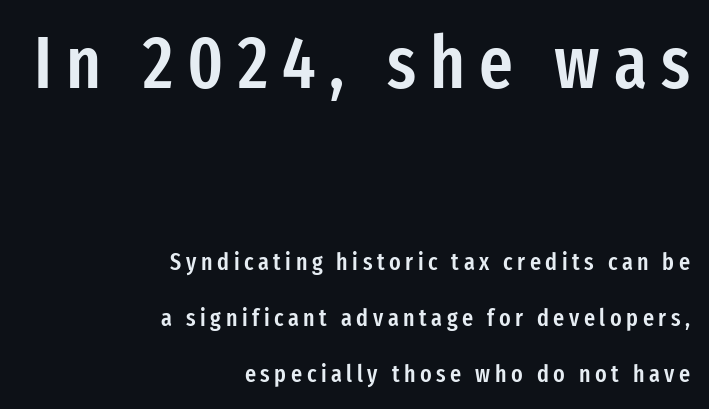
The image shows 73 px semibold, condensed sans-serif type, upright; set right-aligned, loose line spacing (2.33x), not underlined; the first (top) block is 3.04x larger; low stroke contrast and a medium x-height.
